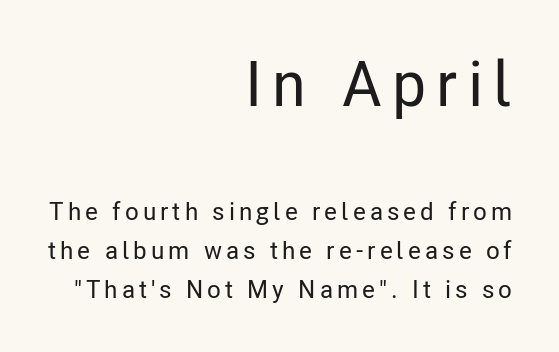
{"serif": "no", "italic": "no", "width": "condensed", "stroke_contrast": "low", "x_height": "medium", "monospaced": "no", "underline": "no", "align": "right", "line_spacing": "normal", "line_spacing_ratio": 1.56, "larger_block": "first", "size_ratio": 2.52, "glyph_px": 63}
